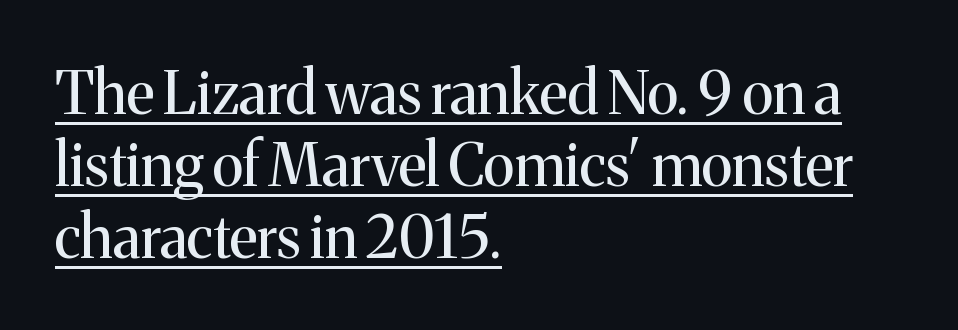
The image shows 59 px regular-weight serif type, upright; set left-aligned, line spacing 1.22x, normal letter spacing, underlined; medium stroke contrast and a medium x-height.
